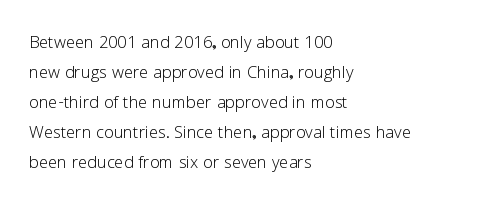
The image shows 22 px text type, upright; set left-aligned, normal line spacing (1.36x), normal letter spacing, not underlined.
